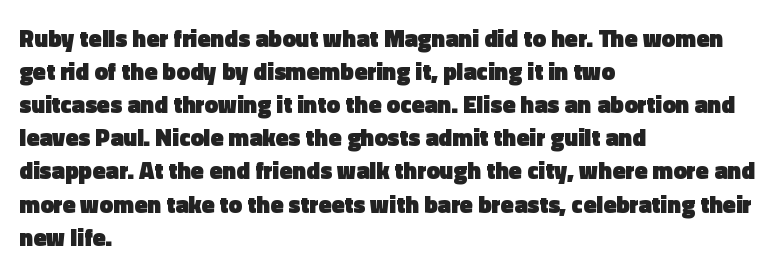
Q: Is the text bold? A: Yes.
Q: Is the text italic (slanted)? A: No, it is upright.
Q: Is the text underlined? A: No.
Q: How is the paragraph aligned? A: Left-aligned.
Q: Is the spacing between letters normal or unusually wide? A: Normal.
Q: Is the spacing between lines tight, normal or loose? A: Normal.
